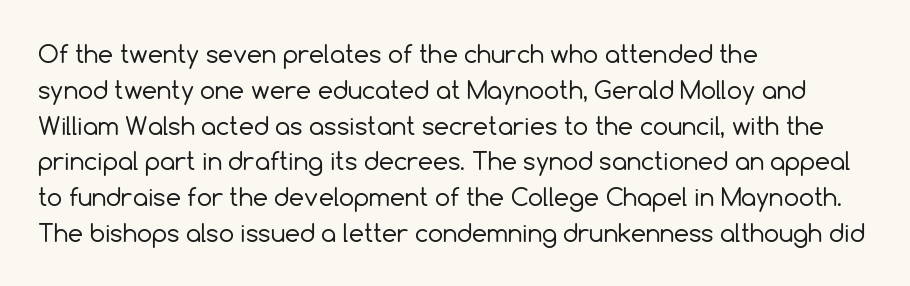
{"italic": "no", "bold": "no", "underline": "no", "align": "left", "line_spacing": "normal", "line_spacing_ratio": 1.49, "letter_spacing": "normal", "letter_spacing_em": 0.0, "glyph_px": 24}
